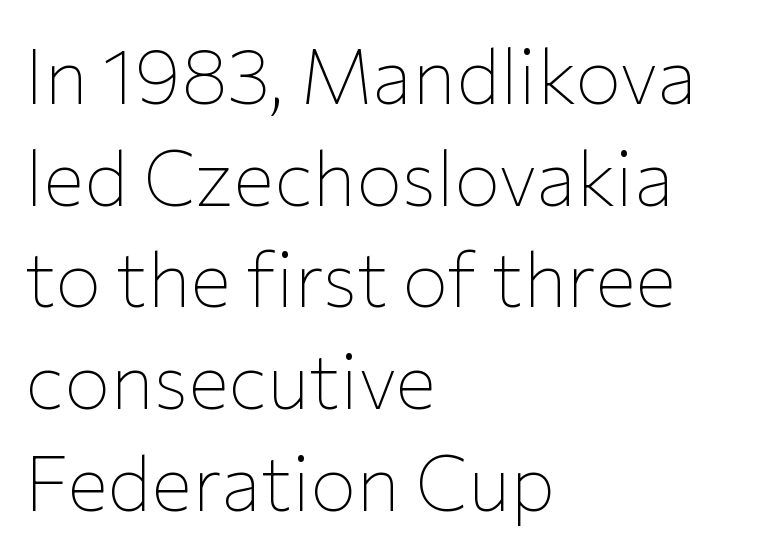
Q: Is the text bold? A: No.
Q: Is the text italic (slanted)? A: No, it is upright.
Q: Is the typeface a serif or a sans-serif typeface? A: Sans-serif.
Q: Is the text underlined? A: No.
Q: How is the paragraph aligned? A: Left-aligned.
Q: Is the spacing between letters normal or unusually wide? A: Normal.
Q: Is the spacing between lines tight, normal or loose? A: Normal.
Q: Width (condensed, normal, or wide)? A: Normal.
Q: Stroke contrast? A: Low.
Q: x-height? A: Medium.
Q: Monospaced? A: No.
